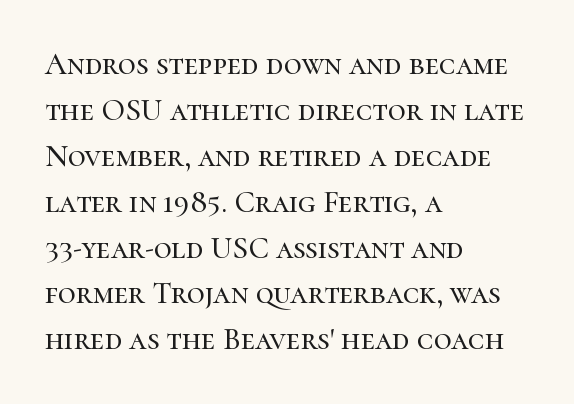
Quick note: not italic, upright. Teacher's note: observe the even left margin — that is flush-left alignment. The area under the type is left untouched. You can tell from the footed stems that serif type was used.
